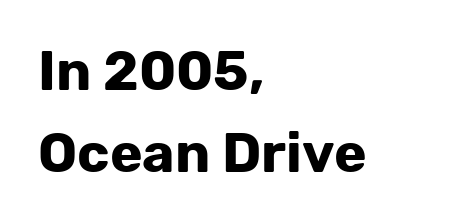
The passage is arranged the way most books set body copy — flush left. Standard letterfit; no display-style spreading of the glyphs. Letterform terminals end flat and unadorned throughout the passage. Strong, thick strokes mark this as bold type. Ordinary non-slanted type is in use. A clean baseline with only descenders dipping below it.
